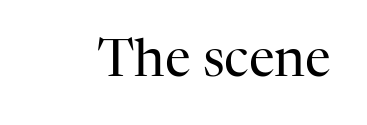
The line texture is even and compact thanks to regular tracking. Ink coverage per letter is moderate at most. Posture: upright roman. Only glyphs here, with clear space below each row.
